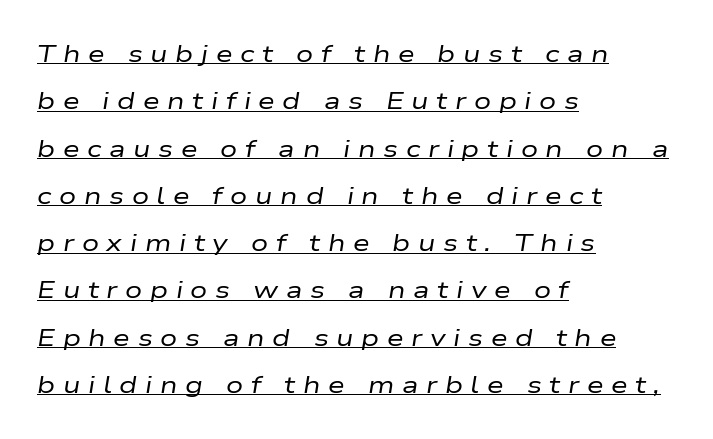
{"italic": "yes", "lean": "right", "slant_degrees": 9, "bold": "no", "underline": "yes", "align": "left", "line_spacing": "loose", "line_spacing_ratio": 1.97, "letter_spacing": "wide", "letter_spacing_em": 0.32, "glyph_px": 24}
